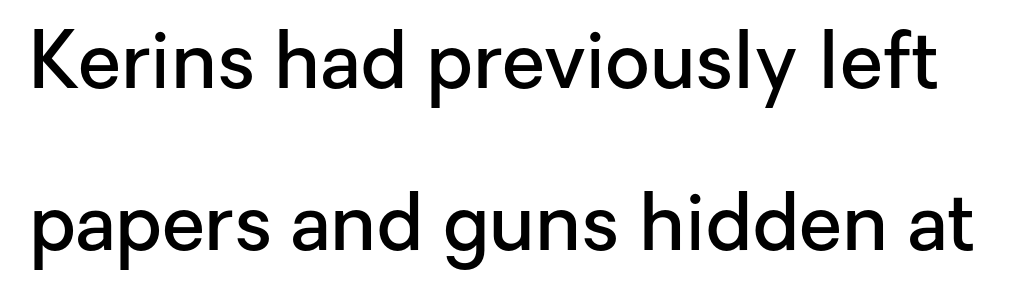
{"serif": "no", "italic": "no", "bold": "semi", "weight": "semibold", "width": "normal", "stroke_contrast": "low", "x_height": "medium", "monospaced": "no", "underline": "no", "line_spacing": "loose", "line_spacing_ratio": 2.08, "letter_spacing": "normal", "letter_spacing_em": 0.0, "glyph_px": 78}
